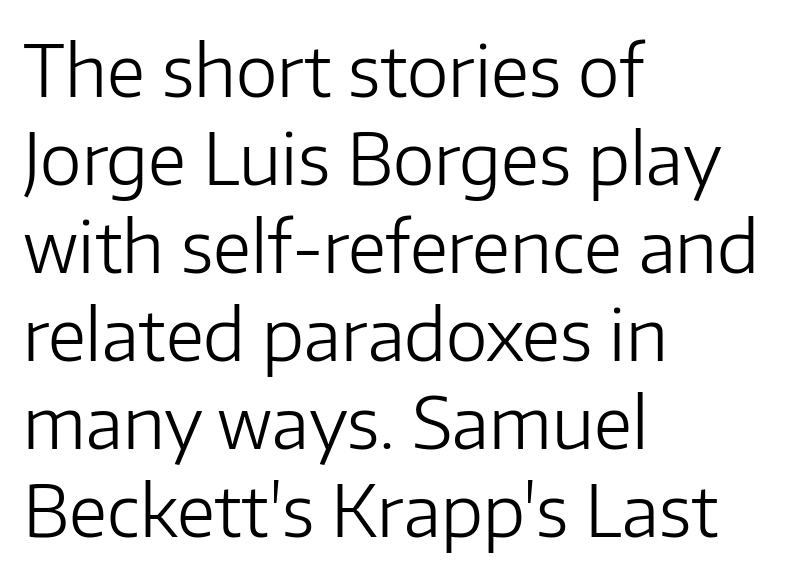
{"serif": "no", "italic": "no", "bold": "no", "weight": "light", "width": "normal", "stroke_contrast": "low", "x_height": "medium", "monospaced": "no", "underline": "no", "align": "left", "line_spacing_ratio": 1.24, "letter_spacing": "normal", "letter_spacing_em": 0.0, "glyph_px": 71}
